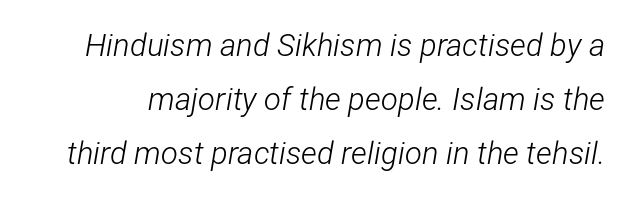
Q: Is the text bold? A: No.
Q: Is the text italic (slanted)? A: Yes, it leans right by about 12 degrees.
Q: Is the text underlined? A: No.
Q: Is the spacing between letters normal or unusually wide? A: Normal.
Q: Width (condensed, normal, or wide)? A: Condensed.
Q: Stroke contrast? A: Low.
Q: x-height? A: Medium.
Q: Monospaced? A: No.
